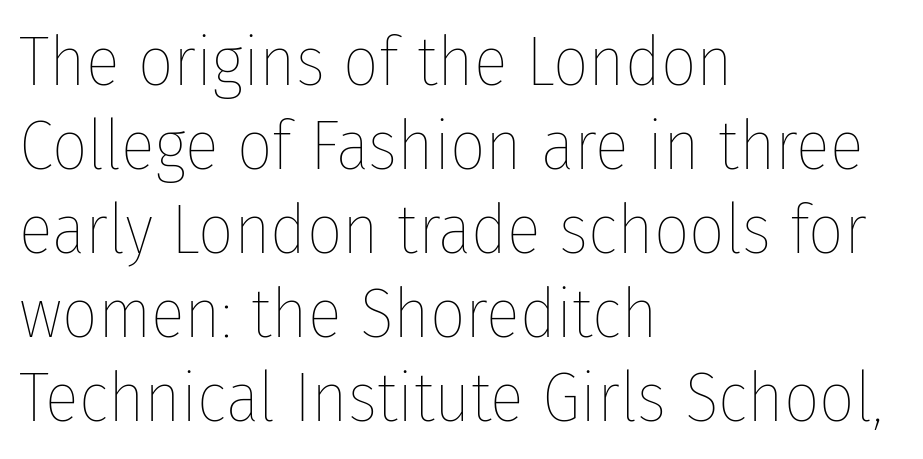
{"italic": "no", "bold": "no", "weight": "thin", "width": "condensed", "stroke_contrast": "low", "x_height": "medium", "monospaced": "no", "underline": "no", "align": "left", "line_spacing_ratio": 1.2, "letter_spacing": "normal", "letter_spacing_em": 0.0, "glyph_px": 70}
